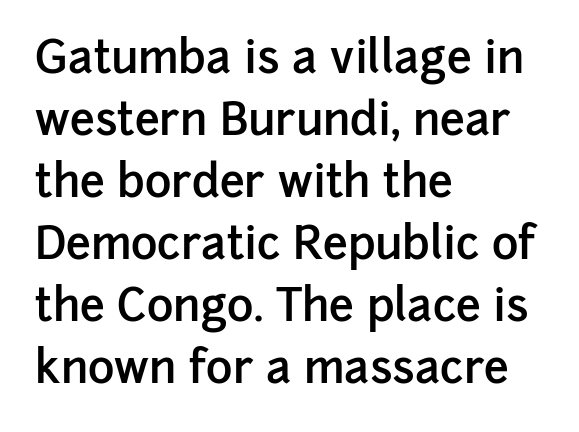
Q: Is the text bold? A: Semi-bold.
Q: Is the text italic (slanted)? A: No, it is upright.
Q: Is the typeface a serif or a sans-serif typeface? A: Sans-serif.
Q: Is the text underlined? A: No.
Q: How is the paragraph aligned? A: Left-aligned.
Q: Is the spacing between letters normal or unusually wide? A: Normal.
Q: Is the spacing between lines tight, normal or loose? A: Normal.
Q: Width (condensed, normal, or wide)? A: Normal.
Q: Stroke contrast? A: Low.
Q: x-height? A: Medium.
Q: Monospaced? A: No.
